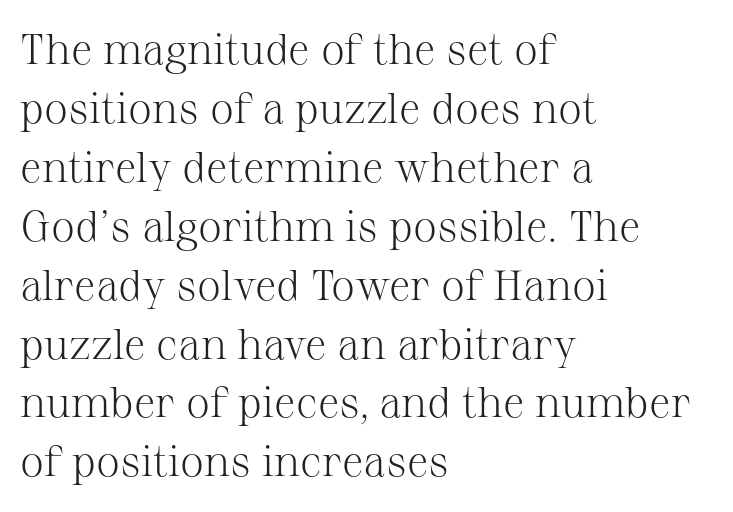
{"serif": "yes", "italic": "no", "bold": "no", "weight": "light", "width": "normal", "stroke_contrast": "medium", "x_height": "medium", "monospaced": "no", "underline": "no", "align": "left", "line_spacing": "normal", "line_spacing_ratio": 1.37, "letter_spacing": "normal", "letter_spacing_em": 0.0, "glyph_px": 43}
